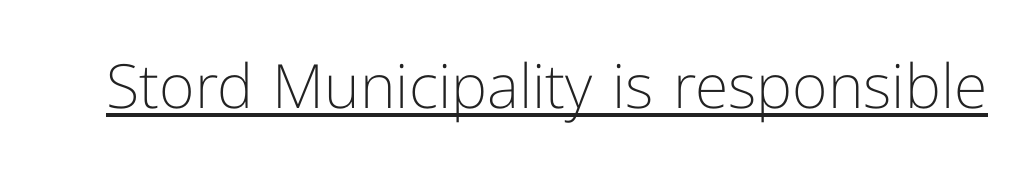
How are the letters spaced? Ordinarily, with no added tracking. The glyphs in this specimen are sans serif. Caption: lettering with a line underneath. Bold? No — there's no thickening of the strokes. This is the regular roman posture of the typeface.
